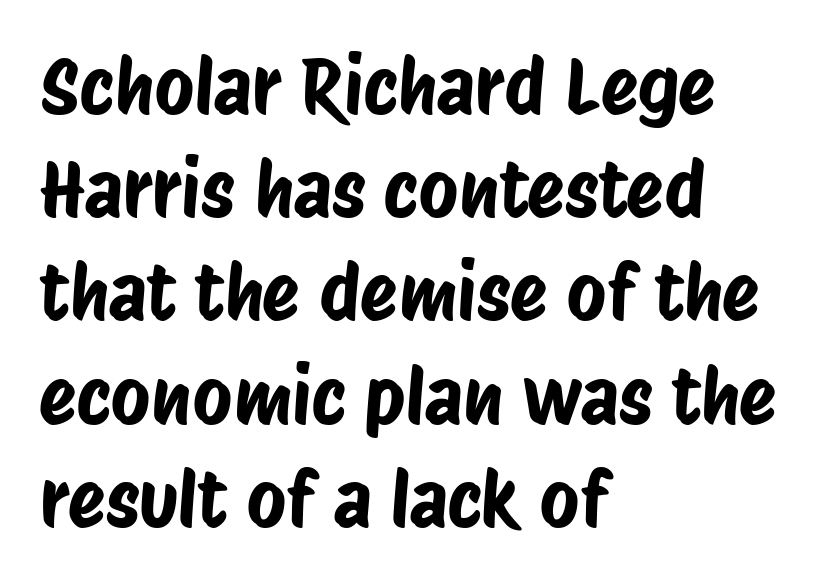
In terms of letterform style, serifs are entirely absent. Reading down the column, the eye jumps a familiar distance to each next line. The space directly below the letters is spotless. Varying glyph widths throughout — classic text-font behaviour. Left-aligned paragraph, ragged on the right. Between one letter and the next there's only the usual sliver of space.
